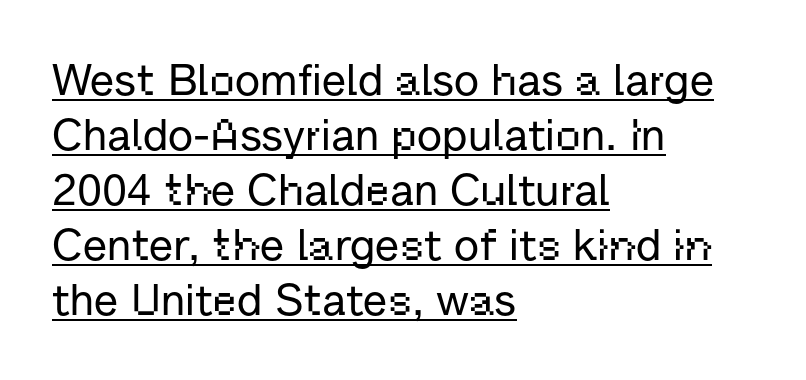
The image shows 44 px sans-serif type, upright; set left-aligned, normal line spacing (1.25x), normal letter spacing, underlined; low stroke contrast and a medium x-height.
